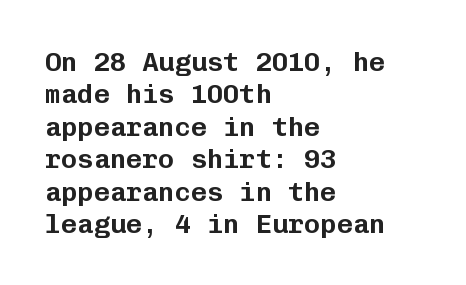
Q: Is the text italic (slanted)? A: No, it is upright.
Q: Is the text underlined? A: No.
Q: How is the paragraph aligned? A: Left-aligned.
Q: Is the spacing between letters normal or unusually wide? A: Normal.
